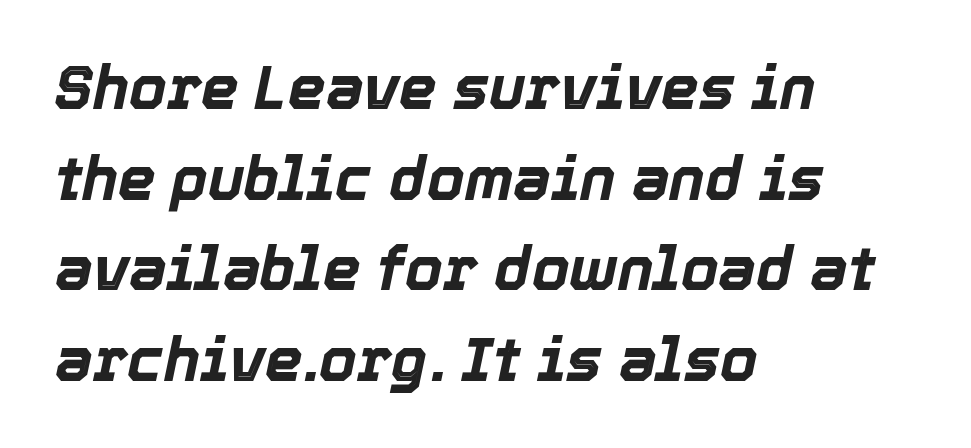
{"italic": "yes", "lean": "right", "slant_degrees": 12, "bold": "yes", "weight": "bold", "width": "normal", "x_height": "medium", "monospaced": "no", "underline": "no", "align": "left", "line_spacing": "normal", "line_spacing_ratio": 1.51, "letter_spacing": "normal", "letter_spacing_em": 0.0, "glyph_px": 60}
